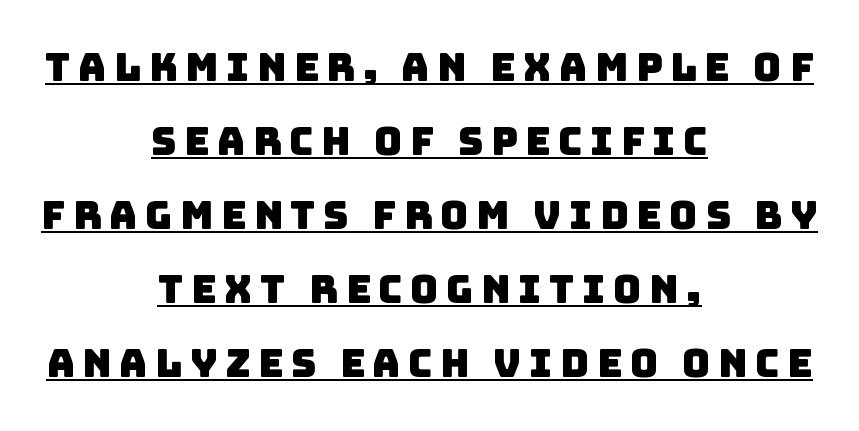
The image shows 39 px sans-serif type; set centered, loose line spacing (1.9x), underlined; low stroke contrast and a large x-height.
